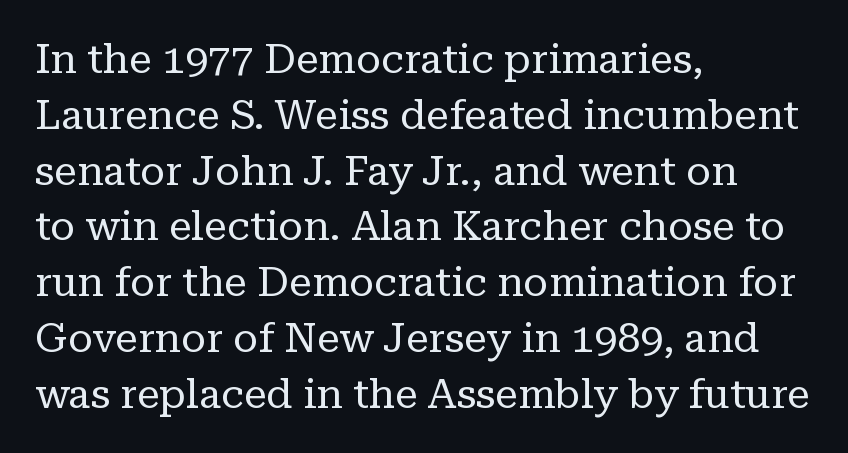
The image shows 41 px regular-weight serif type, upright; set left-aligned, normal line spacing (1.36x), normal letter spacing, not underlined; low stroke contrast and a medium x-height.
